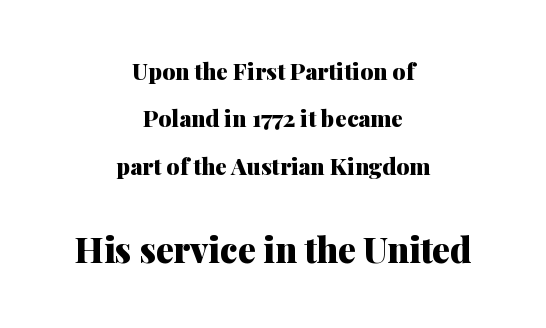
No italicization has been applied; the sample stays upright. Spacing verdict: proportional, widths tailored to each character. The rendering positions every line midway between the sides. The space between consecutive lines is lavish.
